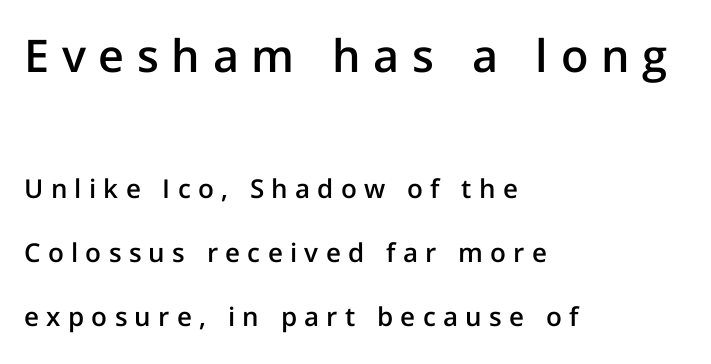
{"serif": "no", "italic": "no", "bold": "semi", "weight": "semibold", "width": "normal", "stroke_contrast": "low", "x_height": "medium", "monospaced": "no", "underline": "no", "align": "left", "line_spacing": "loose", "line_spacing_ratio": 2.45, "letter_spacing": "wide", "letter_spacing_em": 0.28, "larger_block": "first", "size_ratio": 1.73, "glyph_px": 45}
